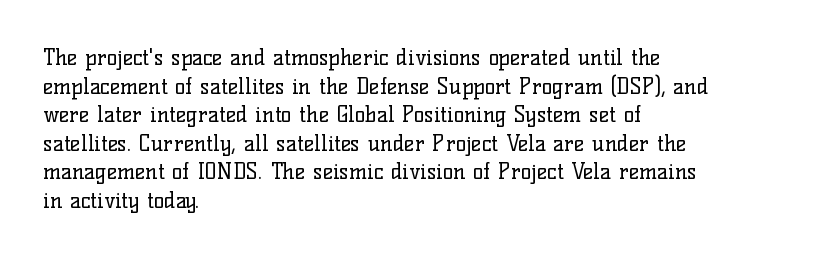
Q: Is the text bold? A: No.
Q: Is the text italic (slanted)? A: No, it is upright.
Q: Is the text underlined? A: No.
Q: How is the paragraph aligned? A: Left-aligned.
Q: Is the spacing between letters normal or unusually wide? A: Normal.
Q: Is the spacing between lines tight, normal or loose? A: Normal.
